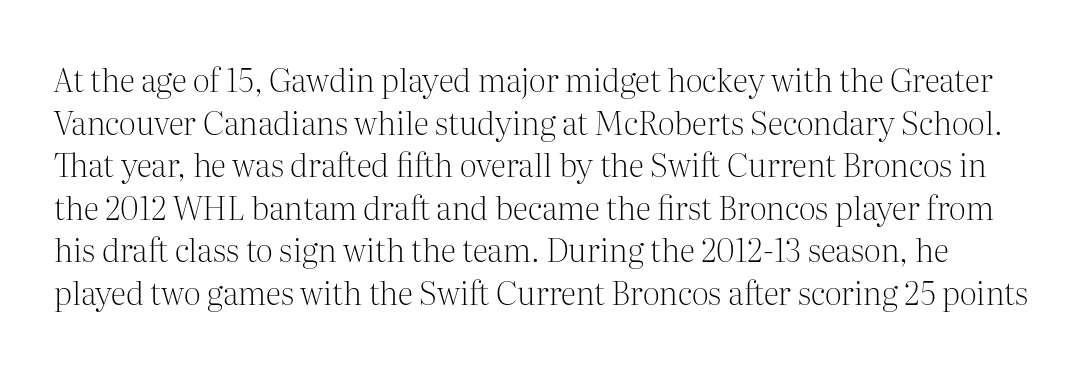
{"serif": "yes", "italic": "no", "bold": "no", "weight": "light", "width": "normal", "stroke_contrast": "medium", "x_height": "medium", "monospaced": "no", "underline": "no", "line_spacing": "normal", "line_spacing_ratio": 1.33, "letter_spacing": "normal", "letter_spacing_em": 0.0, "glyph_px": 32}
